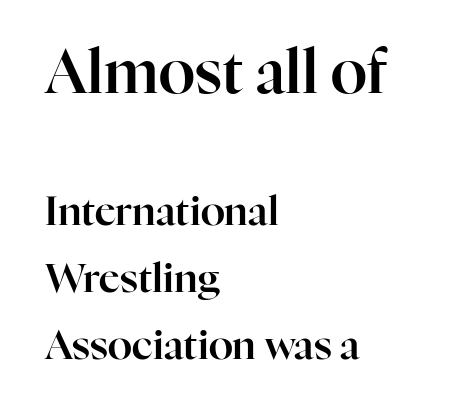
{"serif": "yes", "italic": "no", "width": "normal", "stroke_contrast": "high", "x_height": "medium", "monospaced": "no", "underline": "no", "align": "left", "line_spacing": "normal", "line_spacing_ratio": 1.67, "letter_spacing": "normal", "letter_spacing_em": 0.0, "larger_block": "first", "size_ratio": 1.5, "glyph_px": 60}
